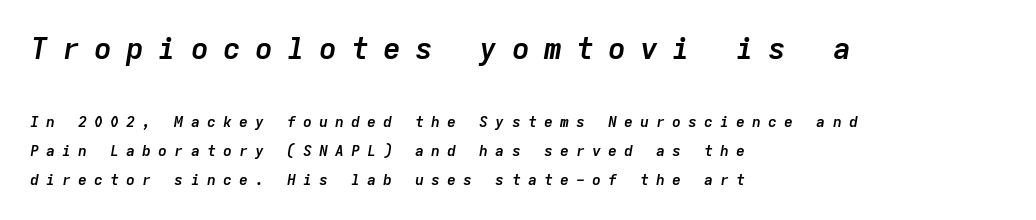
The image shows 30 px semibold type, italic (leaning right), monospaced; set left-aligned, loose line spacing (1.93x), unusually wide letter spacing (+0.47 em), not underlined; the first (top) block is 2.0x larger; low stroke contrast and a medium x-height.
